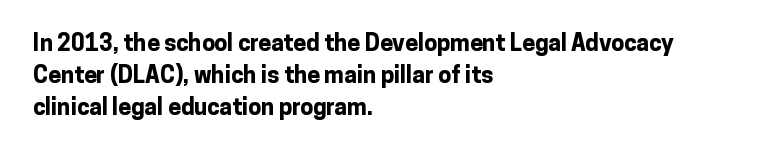
Q: Is the text bold? A: Yes.
Q: Is the text italic (slanted)? A: No, it is upright.
Q: Is the text underlined? A: No.
Q: How is the paragraph aligned? A: Left-aligned.
Q: Is the spacing between letters normal or unusually wide? A: Normal.
Q: Is the spacing between lines tight, normal or loose? A: Normal.
